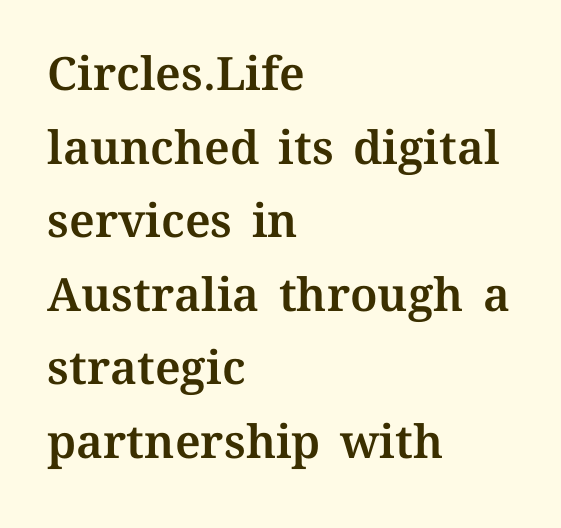
Q: Is the text italic (slanted)? A: No, it is upright.
Q: Is the text underlined? A: No.
Q: How is the paragraph aligned? A: Left-aligned.
Q: Is the spacing between letters normal or unusually wide? A: Normal.
Q: Is the spacing between lines tight, normal or loose? A: Normal.
Q: Width (condensed, normal, or wide)? A: Normal.
Q: Stroke contrast? A: Medium.
Q: x-height? A: Medium.
Q: Monospaced? A: No.
